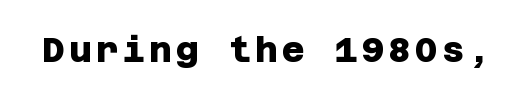
Q: Is the text bold? A: Yes.
Q: Is the typeface a serif or a sans-serif typeface? A: Sans-serif.
Q: Is the text underlined? A: No.
Q: Width (condensed, normal, or wide)? A: Normal.
Q: Stroke contrast? A: Low.
Q: x-height? A: Large.
